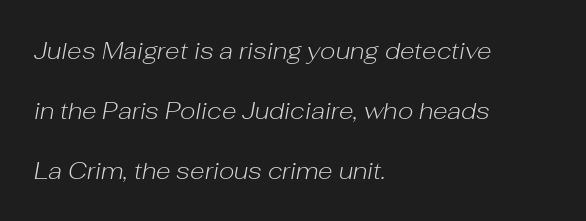
Underlining? Definitely not there. Compared with a typical body face, this is equally light or lighter still. Horizontal bands of white between lines are thick stripes. Words appear dense and cohesive because spacing is normal.
